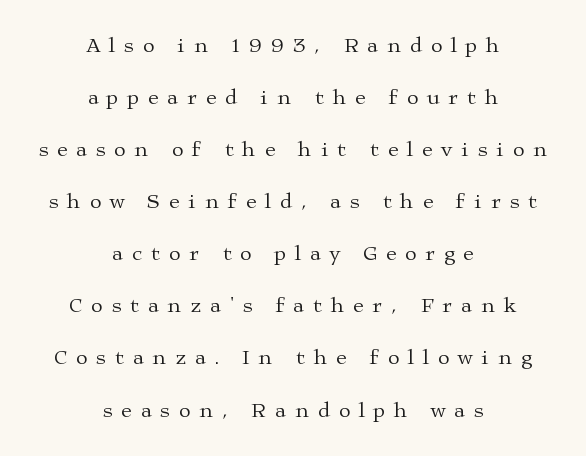
The image shows 21 px text type, upright; set centered, loose line spacing (2.48x), unusually wide letter spacing (+0.43 em), not underlined.
